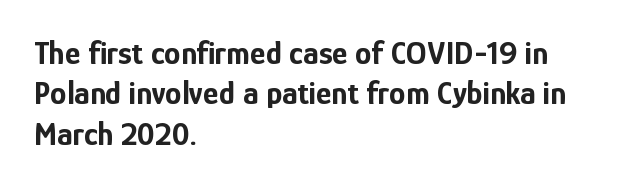
No italicization has been applied; the sample stays upright. The paragraph has a hard left edge and a soft right edge. The letterforms sit shoulder to shoulder at normal distance. What weight is shown? A full bold with thick strokes. Letters rest on an invisible, unmarked baseline. Letterform terminals end flat and unadorned throughout the passage.
